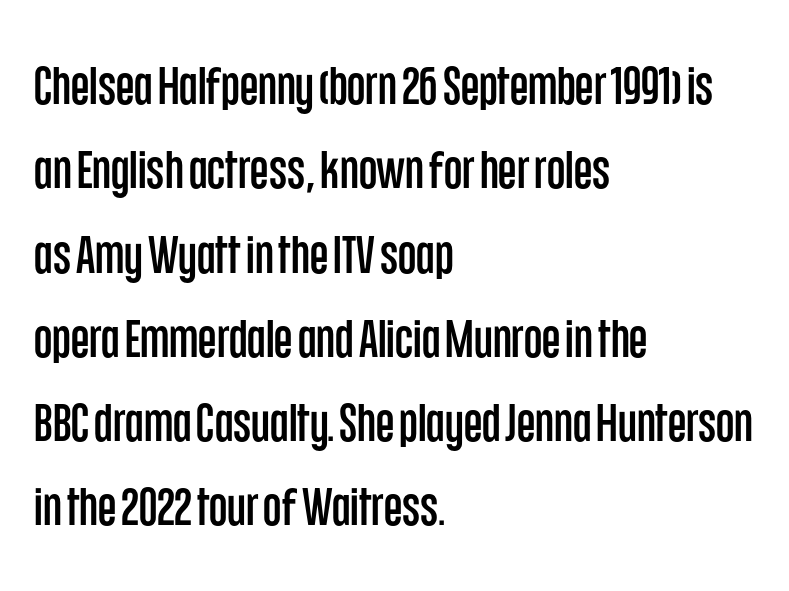
{"serif": "no", "italic": "no", "width": "condensed", "stroke_contrast": "low", "x_height": "large", "monospaced": "no", "underline": "no", "align": "left", "line_spacing": "normal", "line_spacing_ratio": 1.59, "letter_spacing": "normal", "letter_spacing_em": 0.0, "glyph_px": 53}
